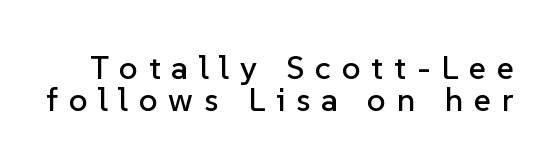
Q: Is the text italic (slanted)? A: No, it is upright.
Q: Is the typeface a serif or a sans-serif typeface? A: Sans-serif.
Q: Is the text underlined? A: No.
Q: Is the spacing between letters normal or unusually wide? A: Unusually wide.
Q: Is the spacing between lines tight, normal or loose? A: Tight.
Q: Width (condensed, normal, or wide)? A: Normal.
Q: Stroke contrast? A: Low.
Q: x-height? A: Medium.
Q: Monospaced? A: No.
